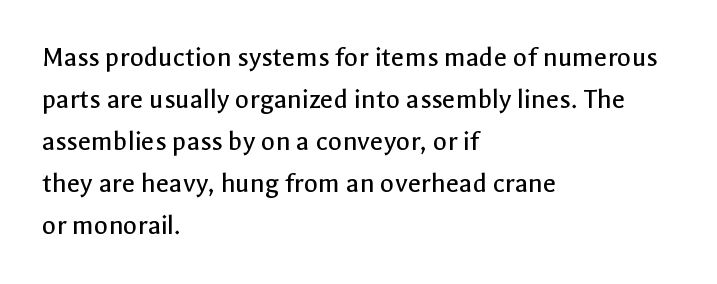
The image shows 29 px regular-weight sans-serif type, upright; set left-aligned, normal line spacing (1.45x), normal letter spacing, not underlined; a medium x-height.
